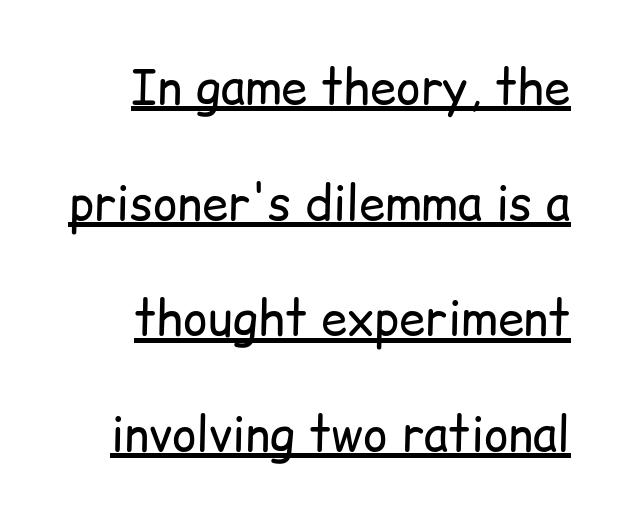
The image shows 47 px regular-weight sans-serif type, upright; set loose line spacing (2.46x), normal letter spacing, underlined; low stroke contrast and a medium x-height.
